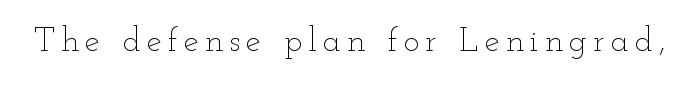
{"italic": "no", "bold": "no", "weight": "thin", "width": "wide", "stroke_contrast": "low", "x_height": "small", "monospaced": "no", "underline": "no", "glyph_px": 34}
